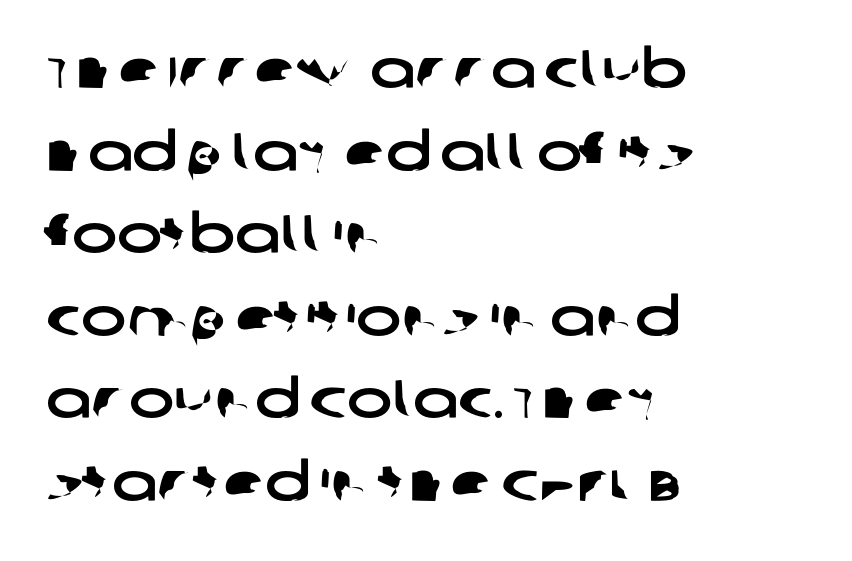
Q: Is the typeface a serif or a sans-serif typeface? A: Sans-serif.
Q: Is the text underlined? A: No.
Q: How is the paragraph aligned? A: Left-aligned.
Q: Is the spacing between letters normal or unusually wide? A: Normal.
Q: Is the spacing between lines tight, normal or loose? A: Normal.
Q: Width (condensed, normal, or wide)? A: Wide.
Q: Stroke contrast? A: Low.
Q: x-height? A: Large.
Q: Monospaced? A: No.
